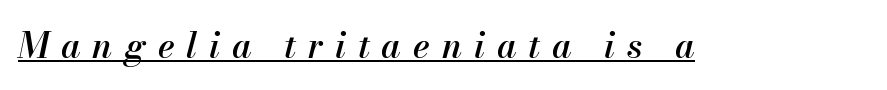
{"italic": "yes", "lean": "right", "slant_degrees": 13, "bold": "semi", "weight": "semibold", "width": "normal", "stroke_contrast": "medium", "x_height": "small", "monospaced": "no", "underline": "yes", "letter_spacing": "wide", "letter_spacing_em": 0.34, "glyph_px": 35}
